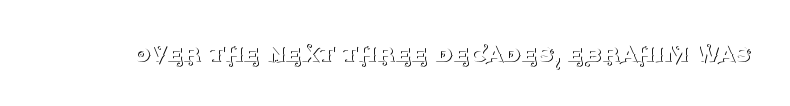
Is there any slant? The stems are plumb. Character widths vary here, with narrow letters taking less room than wide ones. The weight would be labelled regular, book, light, or lighter still. The characters display serif detailing at their extremities. Clear beneath every line of the passage. Between one letter and the next there's only the usual sliver of space.
